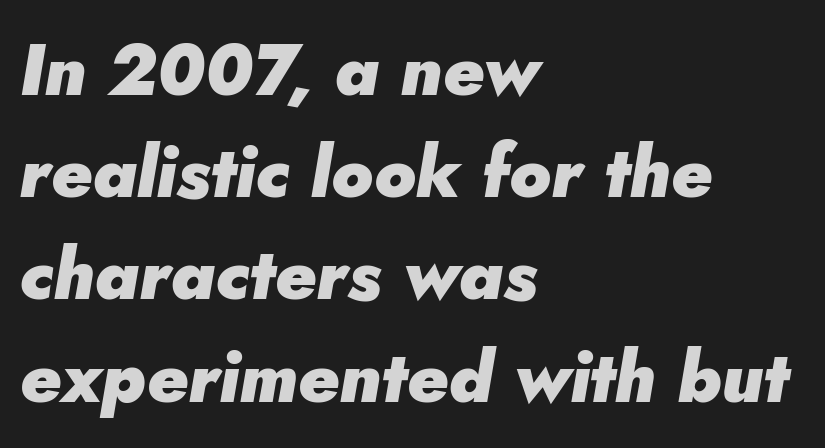
Q: Is the text bold? A: Yes.
Q: Is the text italic (slanted)? A: Yes, it leans right by about 5 degrees.
Q: Is the text underlined? A: No.
Q: How is the paragraph aligned? A: Left-aligned.
Q: Is the spacing between letters normal or unusually wide? A: Normal.
Q: Is the spacing between lines tight, normal or loose? A: Normal.
Q: Width (condensed, normal, or wide)? A: Normal.
Q: Stroke contrast? A: Low.
Q: x-height? A: Small.
Q: Monospaced? A: No.
